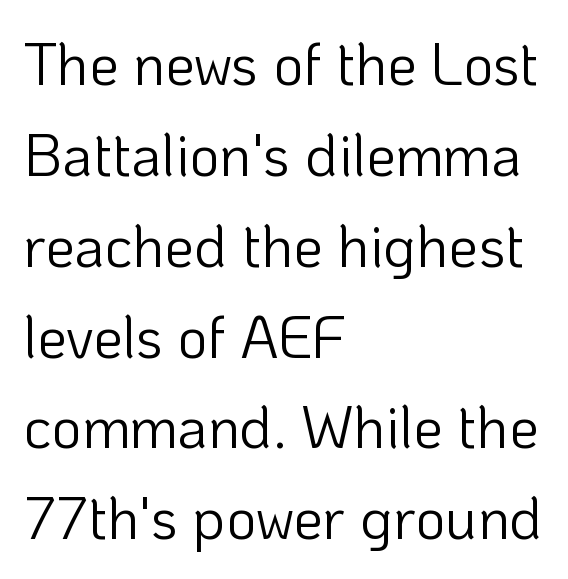
The image shows 59 px light sans-serif type, upright; set left-aligned, normal line spacing (1.54x), normal letter spacing, not underlined; low stroke contrast and a medium x-height.
